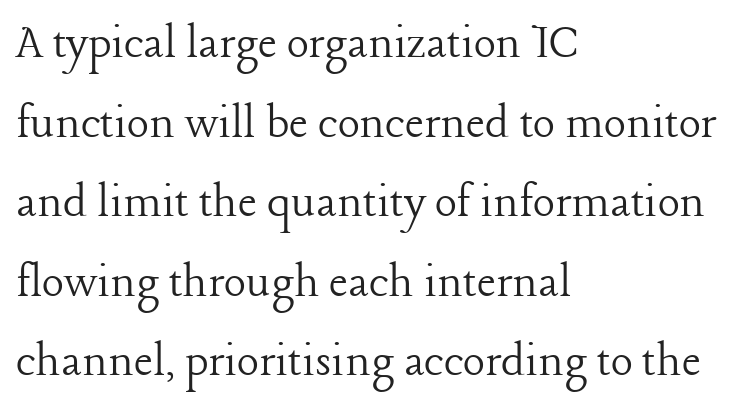
Look at the bottom of the vertical strokes: they flare into serifs here. Vertical spacing — default. Has an underline been added? It has not. The face used here is rendered with its standard letterfit.
